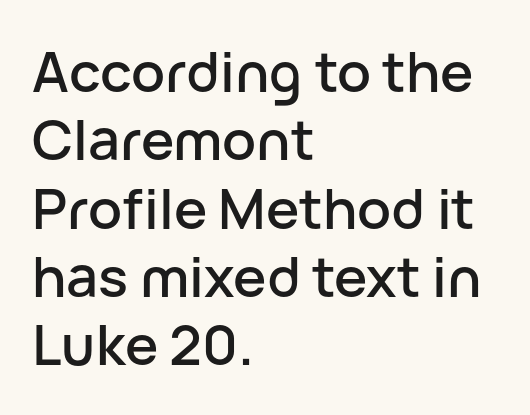
The image shows 56 px sans-serif type, upright; set left-aligned, line spacing 1.22x, normal letter spacing, not underlined; low stroke contrast and a medium x-height.
